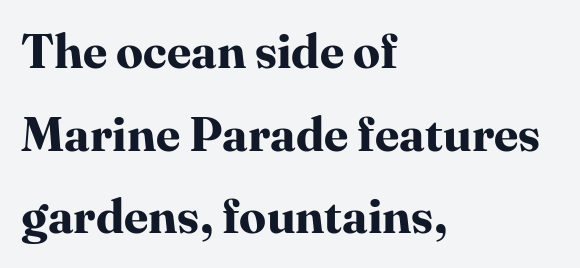
{"serif": "yes", "italic": "no", "bold": "yes", "weight": "bold", "width": "normal", "stroke_contrast": "high", "x_height": "medium", "monospaced": "no", "underline": "no", "align": "left", "line_spacing_ratio": 1.72, "letter_spacing": "normal", "letter_spacing_em": 0.0, "glyph_px": 48}
